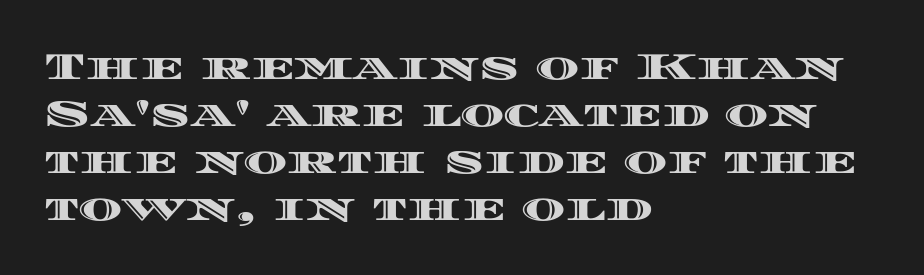
The image shows 37 px wide type, upright; set left-aligned, normal line spacing (1.27x), normal letter spacing, not underlined; a large x-height.
